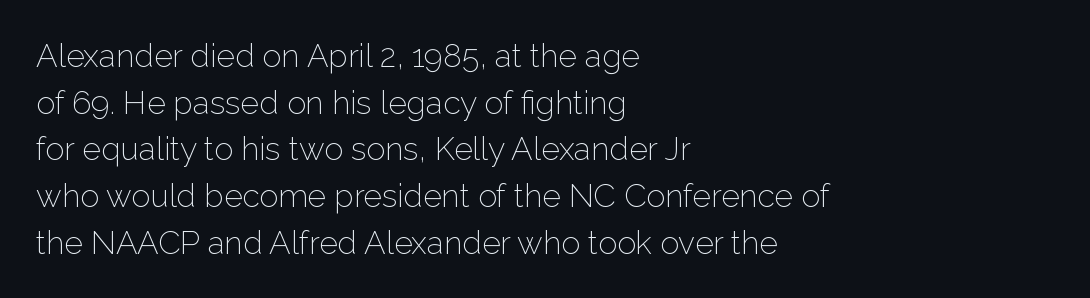
{"serif": "no", "italic": "no", "bold": "no", "weight": "light", "width": "normal", "stroke_contrast": "low", "x_height": "medium", "monospaced": "no", "underline": "no", "align": "left", "line_spacing": "normal", "line_spacing_ratio": 1.46, "letter_spacing": "normal", "letter_spacing_em": 0.0, "glyph_px": 32}
